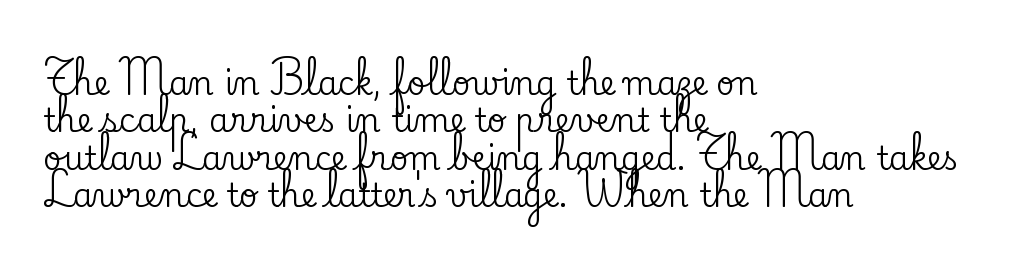
Q: Is the text italic (slanted)? A: No, it is upright.
Q: Is the typeface a serif or a sans-serif typeface? A: Serif.
Q: Is the text underlined? A: No.
Q: How is the paragraph aligned? A: Left-aligned.
Q: Is the spacing between letters normal or unusually wide? A: Normal.
Q: Width (condensed, normal, or wide)? A: Normal.
Q: Stroke contrast? A: Low.
Q: x-height? A: Small.
Q: Monospaced? A: No.
